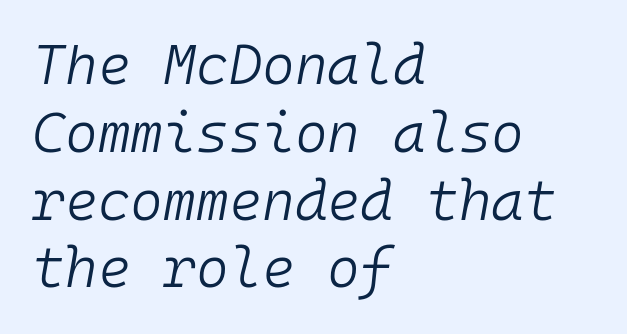
The image shows 56 px light type, italic (leaning right), monospaced; set left-aligned, line spacing 1.21x, normal letter spacing, not underlined; low stroke contrast and a medium x-height.
